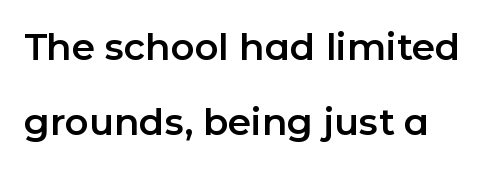
Q: Is the text italic (slanted)? A: No, it is upright.
Q: Is the typeface a serif or a sans-serif typeface? A: Sans-serif.
Q: Is the text underlined? A: No.
Q: Is the spacing between letters normal or unusually wide? A: Normal.
Q: Is the spacing between lines tight, normal or loose? A: Loose.
Q: Width (condensed, normal, or wide)? A: Normal.
Q: Stroke contrast? A: Low.
Q: x-height? A: Medium.
Q: Monospaced? A: No.
